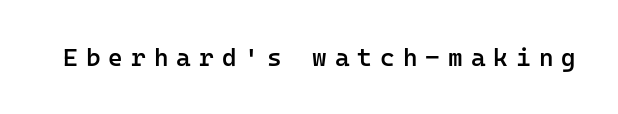
Q: Is the text bold? A: Semi-bold.
Q: Is the text italic (slanted)? A: No, it is upright.
Q: Is the text underlined? A: No.
Q: Is the spacing between letters normal or unusually wide? A: Unusually wide.
